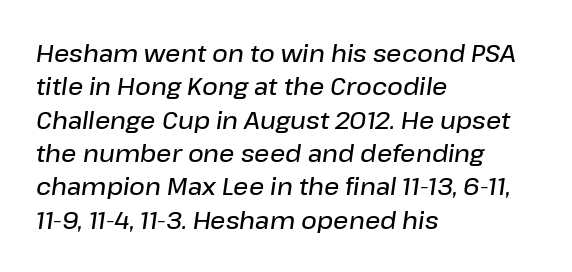
The image shows 24 px text type, italic (leaning right); set left-aligned, normal line spacing (1.39x), normal letter spacing, not underlined.
